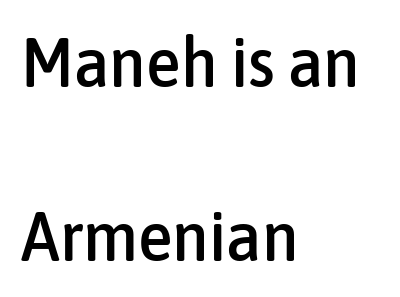
The image shows 70 px condensed sans-serif type, upright; set left-aligned, loose line spacing (2.48x), normal letter spacing, not underlined; low stroke contrast and a medium x-height.
